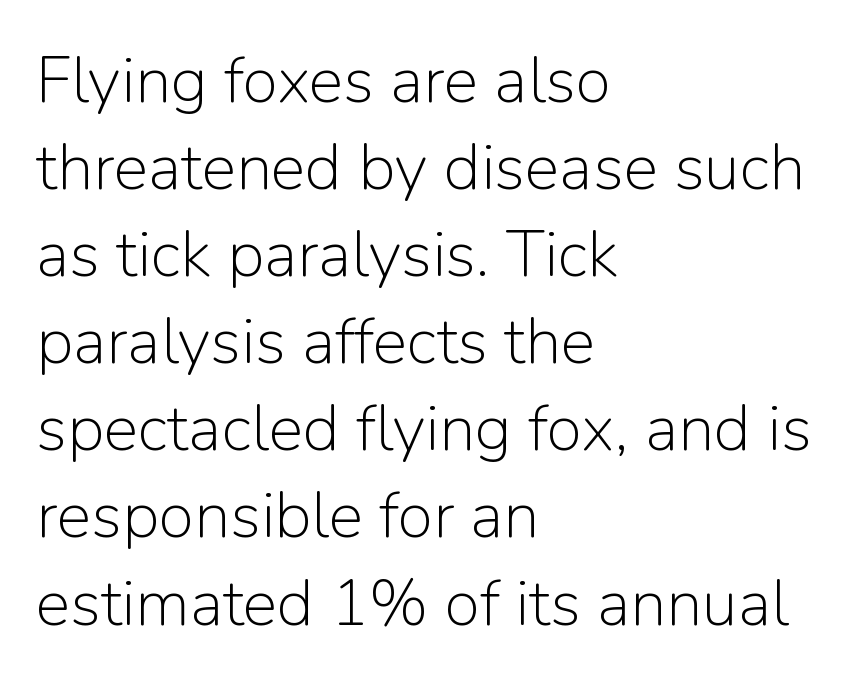
{"serif": "no", "italic": "no", "bold": "no", "weight": "light", "width": "normal", "stroke_contrast": "low", "x_height": "medium", "monospaced": "no", "underline": "no", "align": "left", "line_spacing": "normal", "line_spacing_ratio": 1.34, "letter_spacing": "normal", "letter_spacing_em": 0.0, "glyph_px": 65}
